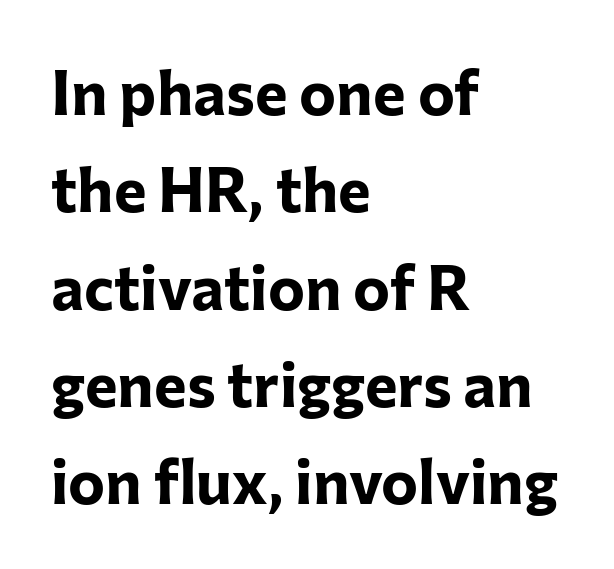
{"serif": "no", "italic": "no", "bold": "yes", "weight": "bold", "width": "normal", "stroke_contrast": "low", "x_height": "medium", "monospaced": "no", "underline": "no", "align": "left", "line_spacing": "normal", "line_spacing_ratio": 1.57, "letter_spacing": "normal", "letter_spacing_em": 0.0, "glyph_px": 62}
